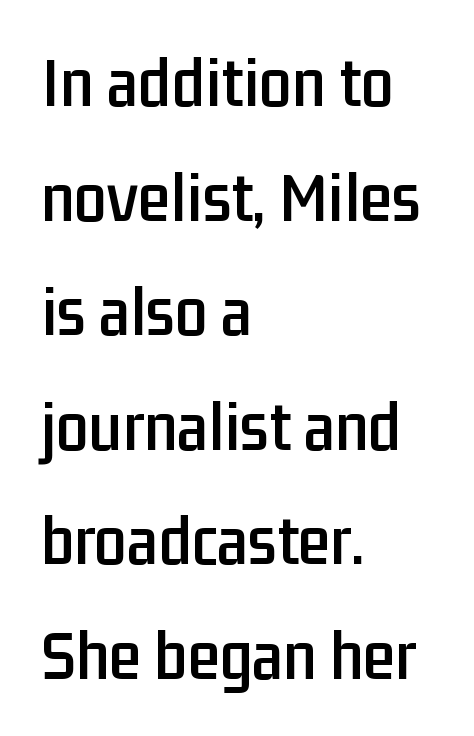
The image shows 73 px condensed sans-serif type, upright; set left-aligned, normal line spacing (1.57x), normal letter spacing, not underlined; low stroke contrast and a medium x-height.
